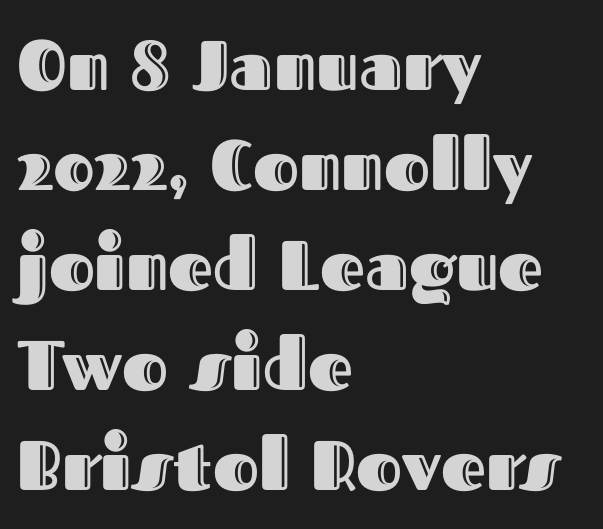
Think of a printed novel: that variable character pitch is what you see here. These lines are set flush left with a ragged right edge. This is the regular roman posture of the typeface. Leading: standard.
